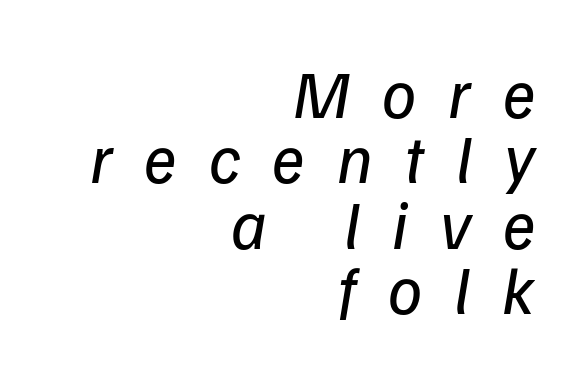
The image shows 68 px regular-weight sans-serif type; set right-aligned, tight line spacing (0.96x), unusually wide letter spacing (+0.47 em), not underlined; low stroke contrast and a medium x-height.
